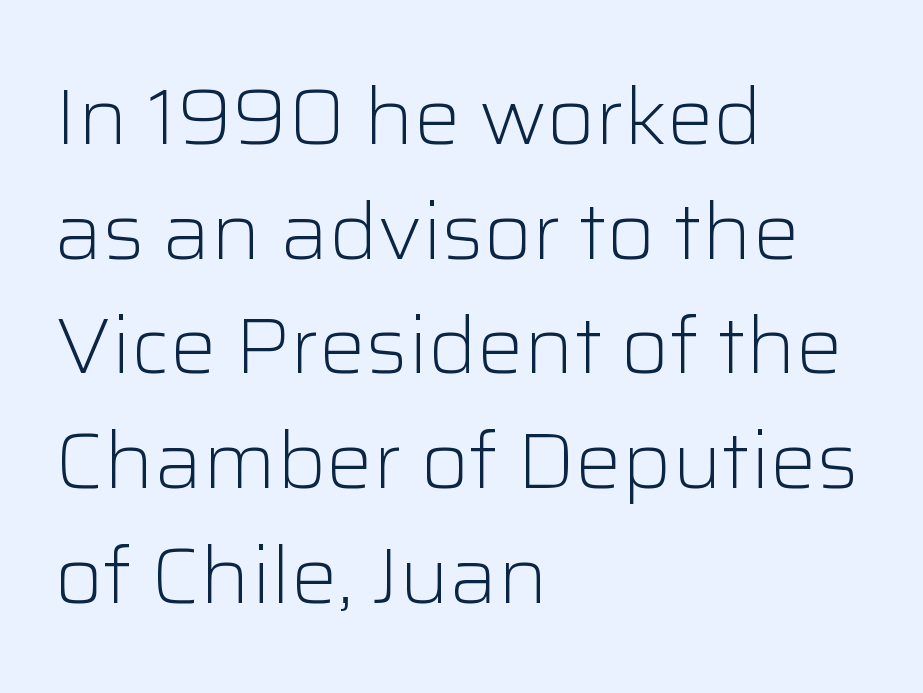
The image shows 78 px light sans-serif type, upright; set left-aligned, normal line spacing (1.47x), normal letter spacing, not underlined; low stroke contrast and a medium x-height.
